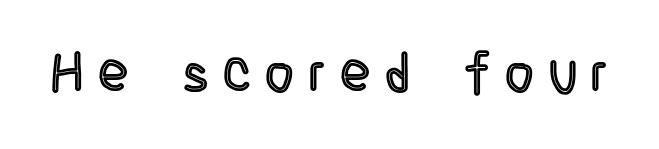
The image shows 55 px condensed type, upright; set unusually wide letter spacing (+0.27 em), not underlined; a large x-height.
